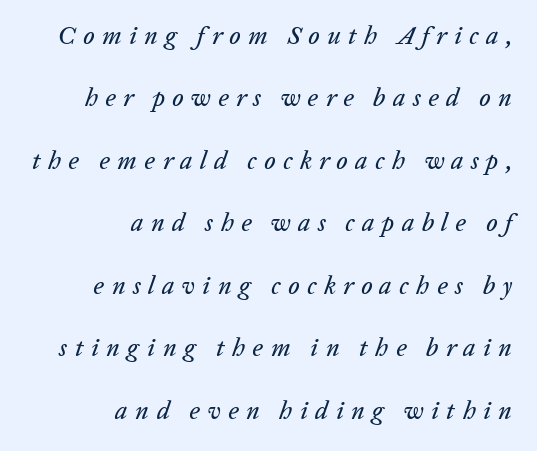
{"italic": "yes", "lean": "right", "slant_degrees": 20, "underline": "no", "align": "right", "line_spacing": "loose", "line_spacing_ratio": 2.5, "letter_spacing": "wide", "letter_spacing_em": 0.3, "glyph_px": 25}
